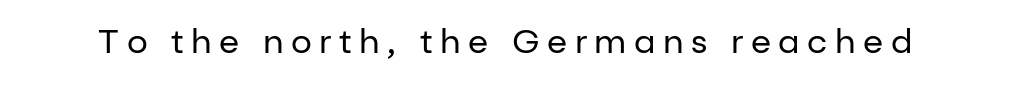
You can tell it's not italic because the verticals are truly vertical. This sample has the flowing, uneven cadence of proportional lettering. Between one letter and the next there's a generous, obvious gap. Bare-footed words on every line.
